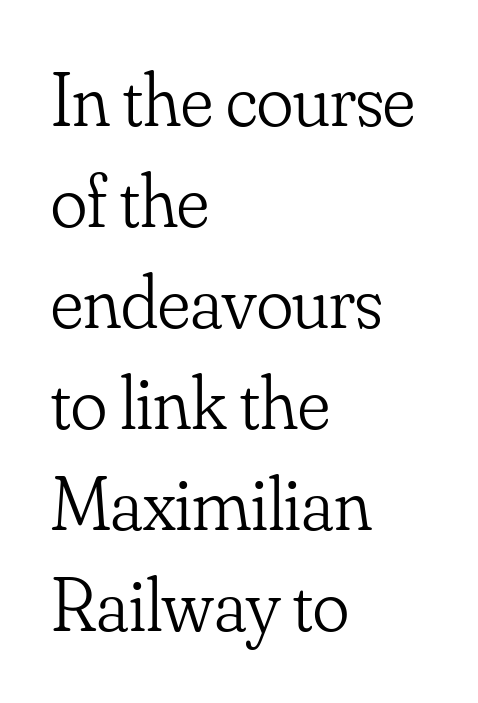
Note the varied advance widths — an 'i' is clearly narrower than an 'm'. The weight would be labelled regular, book, light, or lighter still. Default kerning and tracking; the words read as compact shapes. Quick note: not italic, upright. Teacher's note: observe the even left margin — that is flush-left alignment. I'd call this a serif setting — the letters wear small feet.
